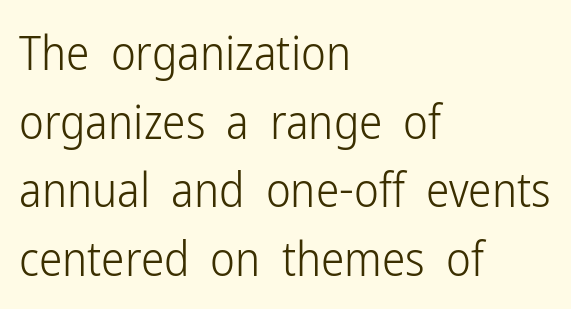
Spacing verdict: proportional, widths tailored to each character. Regarding leading, the lines here are spaced in the standard way. This is not heavy type; no bold has been used. These lines are set flush left with a ragged right edge. The letters stand straight up with perfectly vertical stems.
